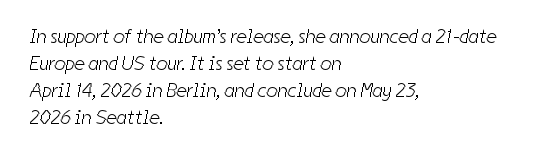
{"bold": "no", "underline": "no", "align": "left", "line_spacing": "normal", "line_spacing_ratio": 1.35, "letter_spacing": "normal", "letter_spacing_em": 0.0, "glyph_px": 20}
